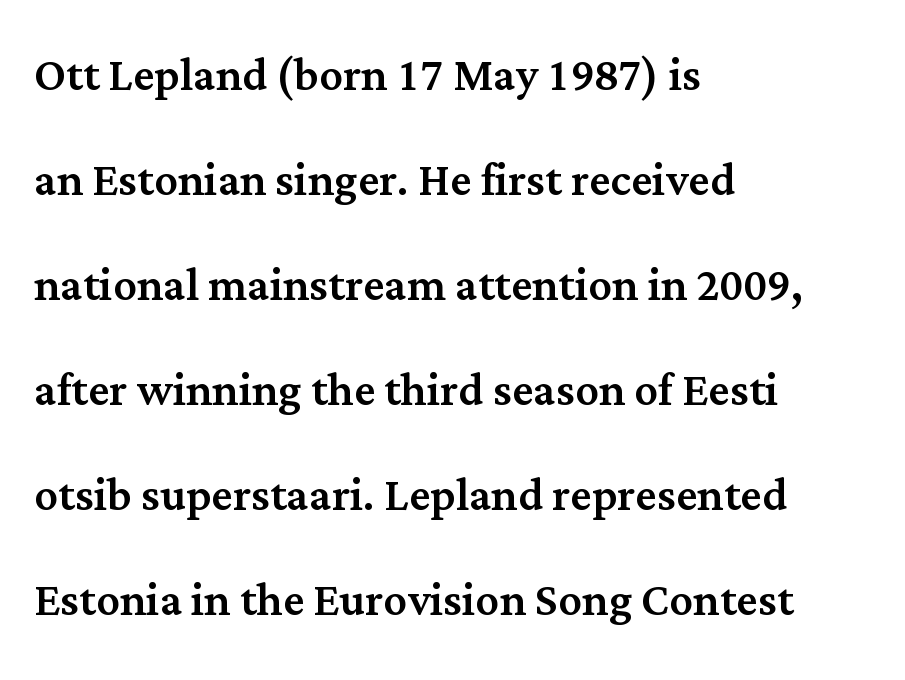
In terms of letterspacing, this is plain default setting. This is the regular roman posture of the typeface. The paragraph has a hard left edge and a soft right edge. Plain, unruled lines of type. A typesetter would label this face a serif.
